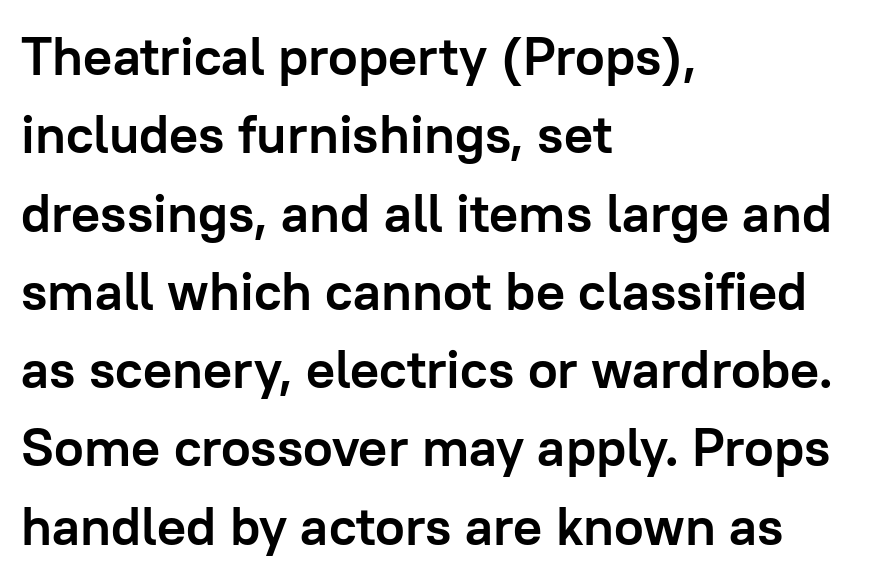
Q: Is the text bold? A: Yes.
Q: Is the text italic (slanted)? A: No, it is upright.
Q: Is the typeface a serif or a sans-serif typeface? A: Sans-serif.
Q: Is the text underlined? A: No.
Q: How is the paragraph aligned? A: Left-aligned.
Q: Is the spacing between letters normal or unusually wide? A: Normal.
Q: Is the spacing between lines tight, normal or loose? A: Normal.
Q: Width (condensed, normal, or wide)? A: Normal.
Q: Stroke contrast? A: Low.
Q: x-height? A: Medium.
Q: Monospaced? A: No.
